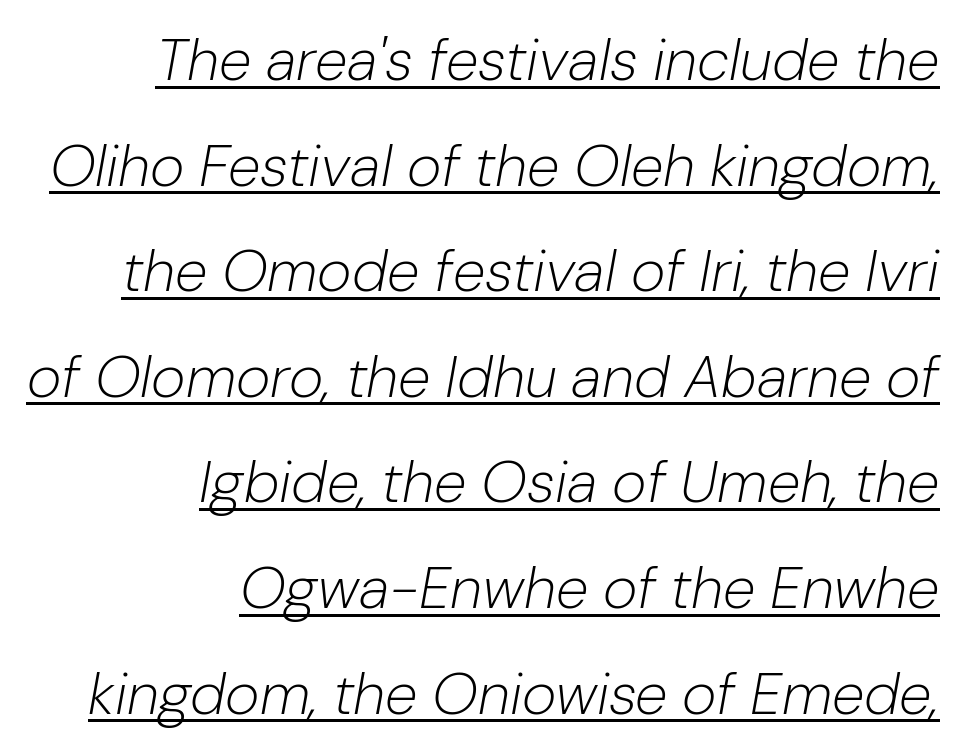
Q: Is the text bold? A: No.
Q: Is the text italic (slanted)? A: Yes, it leans right by about 10 degrees.
Q: Is the text underlined? A: Yes.
Q: How is the paragraph aligned? A: Right-aligned.
Q: Is the spacing between letters normal or unusually wide? A: Normal.
Q: Width (condensed, normal, or wide)? A: Normal.
Q: Stroke contrast? A: Low.
Q: x-height? A: Medium.
Q: Monospaced? A: No.
